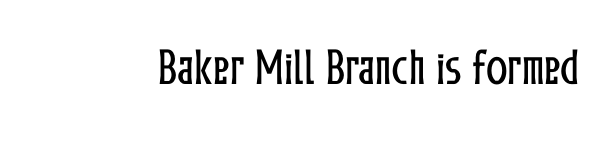
{"italic": "no", "width": "condensed", "stroke_contrast": "low", "x_height": "medium", "monospaced": "no", "underline": "no", "letter_spacing": "normal", "letter_spacing_em": 0.0, "glyph_px": 40}
